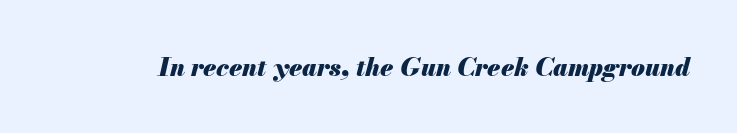
Q: Is the text bold? A: Yes.
Q: Is the text italic (slanted)? A: Yes, it leans right by about 13 degrees.
Q: Is the text underlined? A: No.
Q: Is the spacing between letters normal or unusually wide? A: Normal.
